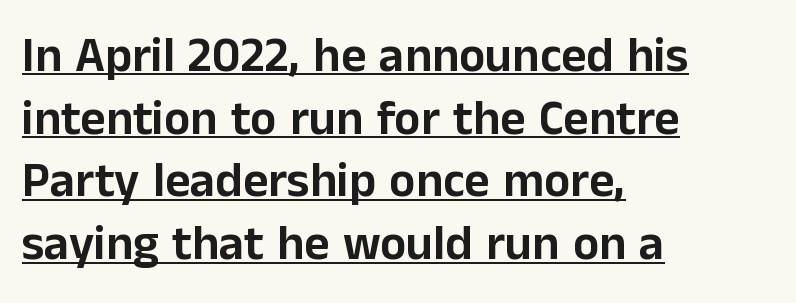
{"serif": "no", "italic": "no", "width": "normal", "stroke_contrast": "low", "x_height": "medium", "monospaced": "no", "underline": "yes", "align": "left", "line_spacing": "normal", "line_spacing_ratio": 1.28, "letter_spacing": "normal", "letter_spacing_em": 0.0, "glyph_px": 49}
